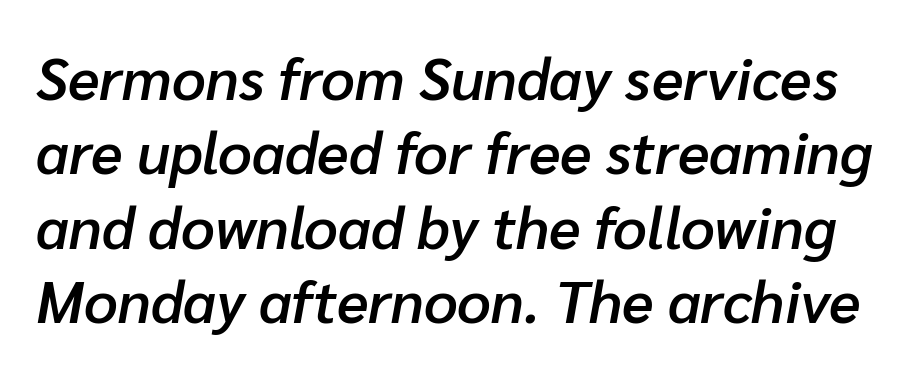
{"italic": "yes", "lean": "right", "slant_degrees": 10, "bold": "semi", "weight": "semibold", "width": "normal", "stroke_contrast": "low", "x_height": "medium", "monospaced": "no", "underline": "no", "line_spacing": "normal", "line_spacing_ratio": 1.26, "letter_spacing": "normal", "letter_spacing_em": 0.0, "glyph_px": 59}
